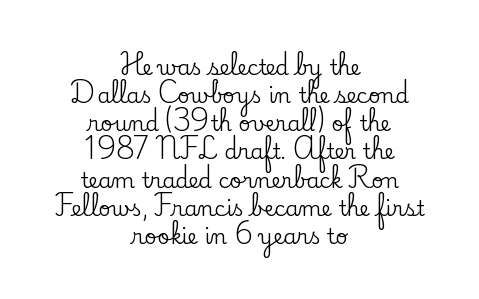
The image shows 21 px text type, upright; set centered, normal line spacing (1.34x), normal letter spacing, not underlined.
